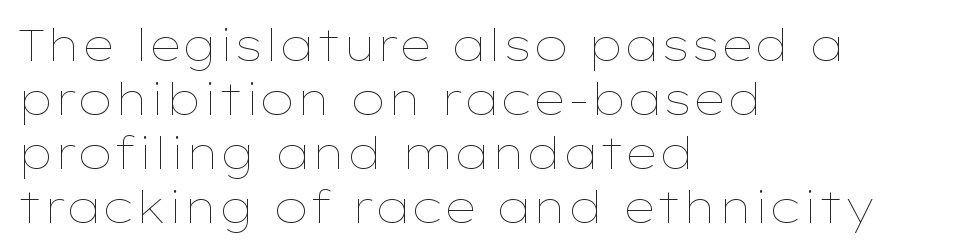
Just letters on the line, the space beneath them empty. Bold? No — there's no thickening of the strokes. Spacing verdict: proportional, widths tailored to each character. This sample uses an upright cut, with every glyph sitting square on the baseline. Tracking value appears to be zero — textbook default spacing.
